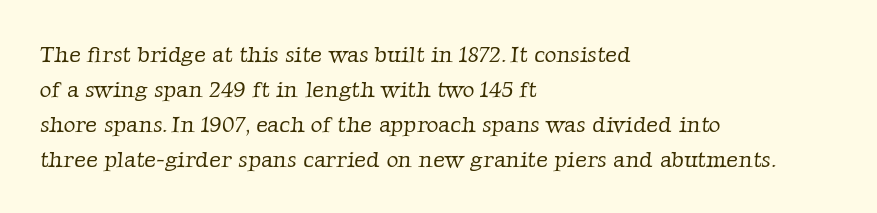
Q: Is the text bold? A: No.
Q: Is the text underlined? A: No.
Q: How is the paragraph aligned? A: Left-aligned.
Q: Is the spacing between letters normal or unusually wide? A: Normal.
Q: Is the spacing between lines tight, normal or loose? A: Normal.
